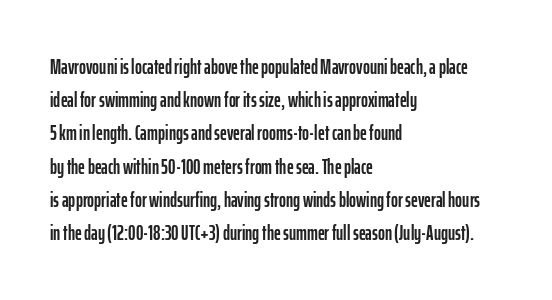
The image shows 21 px text type, upright; set left-aligned, normal line spacing (1.58x), normal letter spacing, not underlined.
